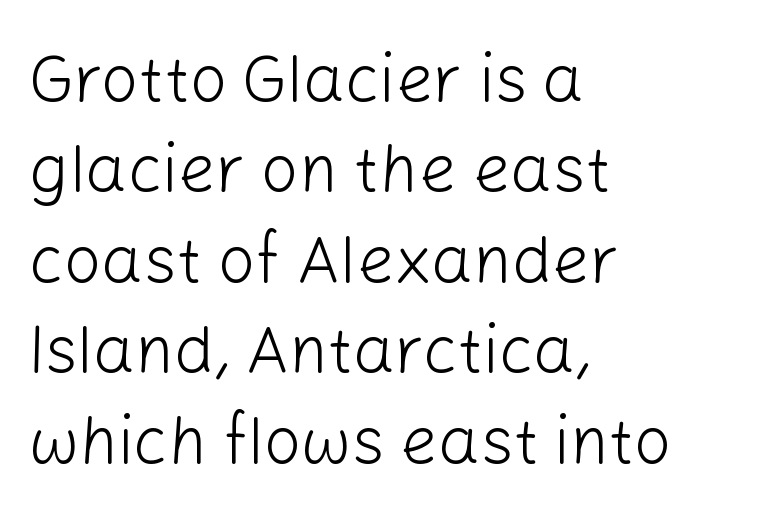
Q: Is the text bold? A: No.
Q: Is the text italic (slanted)? A: No, it is upright.
Q: Is the typeface a serif or a sans-serif typeface? A: Sans-serif.
Q: Is the text underlined? A: No.
Q: How is the paragraph aligned? A: Left-aligned.
Q: Is the spacing between letters normal or unusually wide? A: Normal.
Q: Is the spacing between lines tight, normal or loose? A: Normal.
Q: Width (condensed, normal, or wide)? A: Normal.
Q: Stroke contrast? A: Low.
Q: x-height? A: Medium.
Q: Monospaced? A: No.
